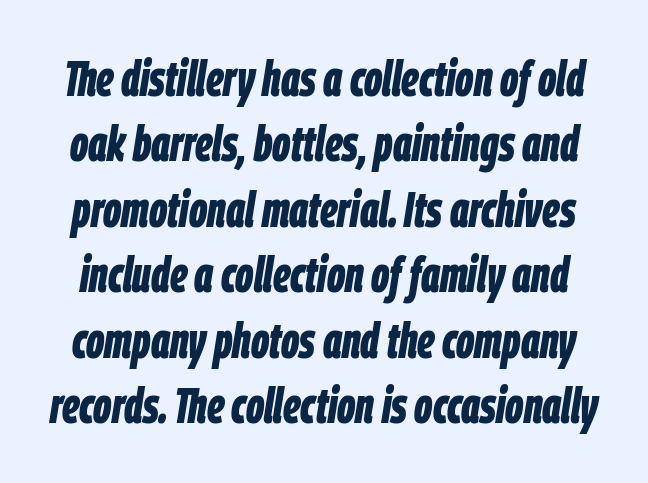
The image shows 50 px bold, condensed type, italic (leaning right); set normal line spacing (1.31x), normal letter spacing, not underlined; low stroke contrast and a large x-height.
